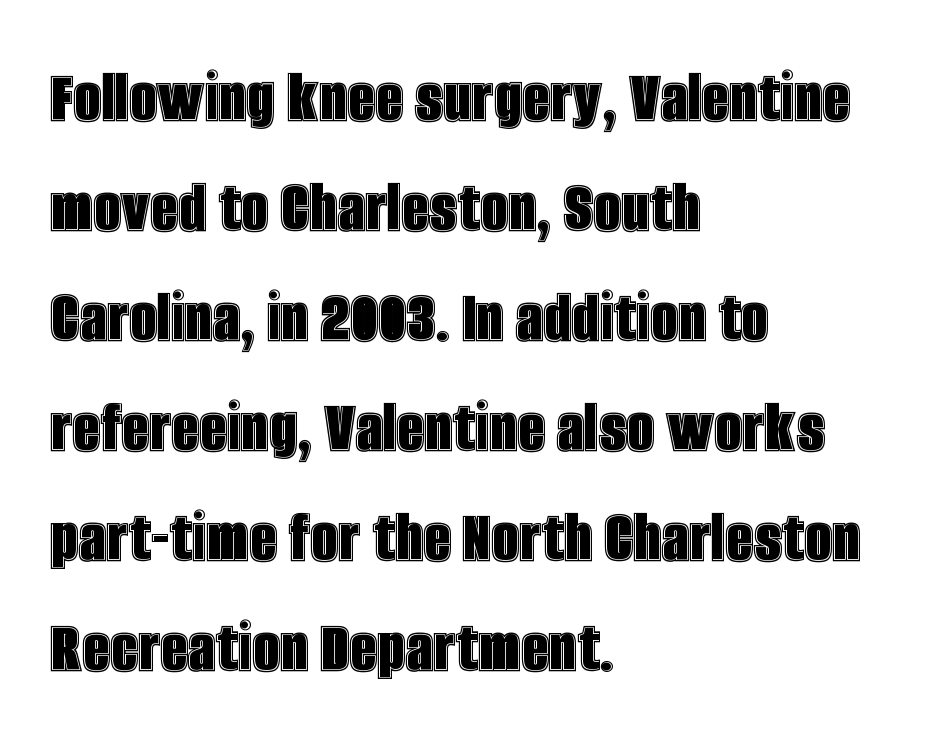
{"italic": "no", "width": "condensed", "x_height": "large", "monospaced": "no", "underline": "no", "align": "left", "line_spacing": "normal", "line_spacing_ratio": 1.41, "letter_spacing": "normal", "letter_spacing_em": 0.0, "glyph_px": 78}
